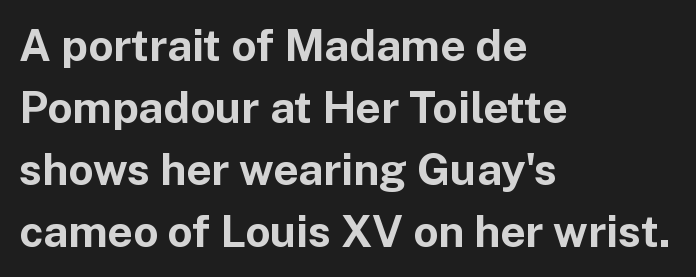
{"serif": "no", "italic": "no", "bold": "yes", "weight": "bold", "width": "normal", "stroke_contrast": "low", "x_height": "medium", "monospaced": "no", "underline": "no", "align": "left", "line_spacing": "normal", "line_spacing_ratio": 1.41, "letter_spacing": "normal", "letter_spacing_em": 0.0, "glyph_px": 44}
